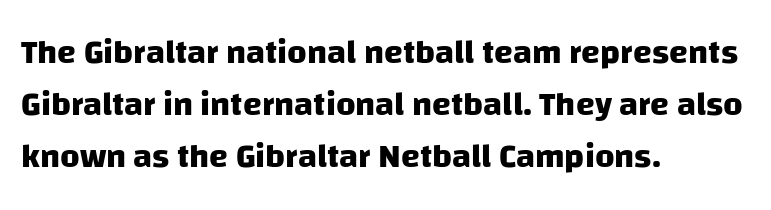
The image shows 34 px heavy sans-serif type; set left-aligned, normal line spacing (1.53x), normal letter spacing, not underlined; low stroke contrast and a large x-height.
